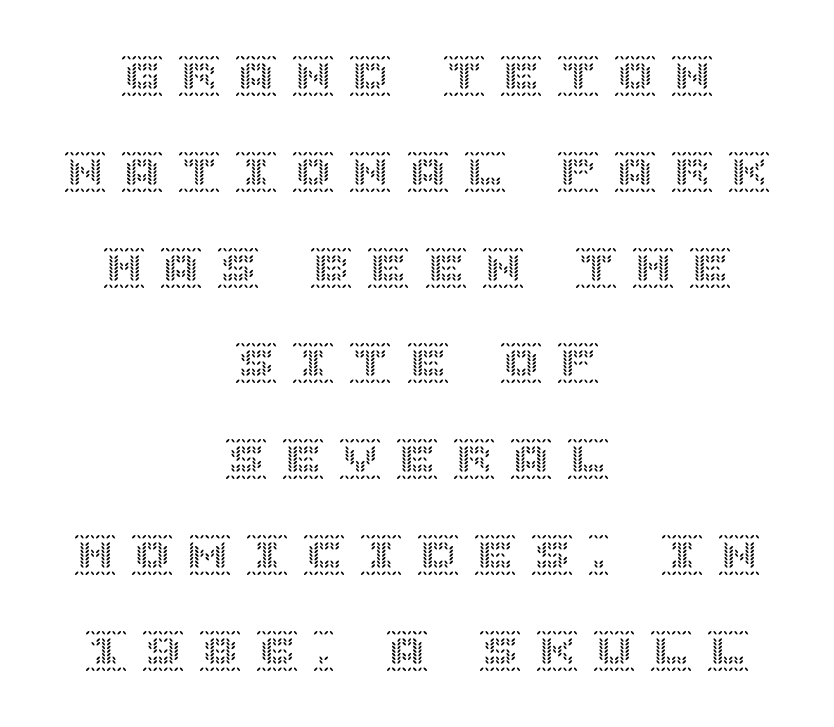
Quick note: underline off. In terms of posture, this sample is upright. The lines are quadded center. A typesetter would call this leading open, well beyond the default. The type is letterspaced generously, with wide tracking.
